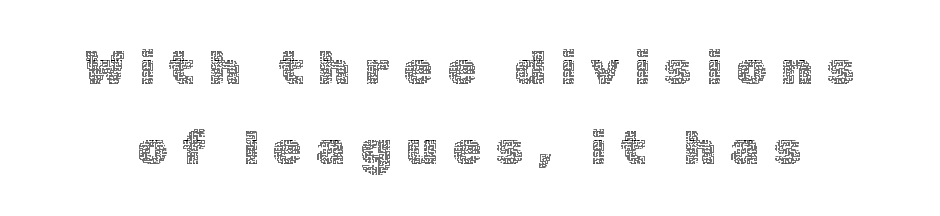
The image shows 47 px thin type, upright; set normal line spacing (1.7x), unusually wide letter spacing (+0.31 em), not underlined; a medium x-height.
